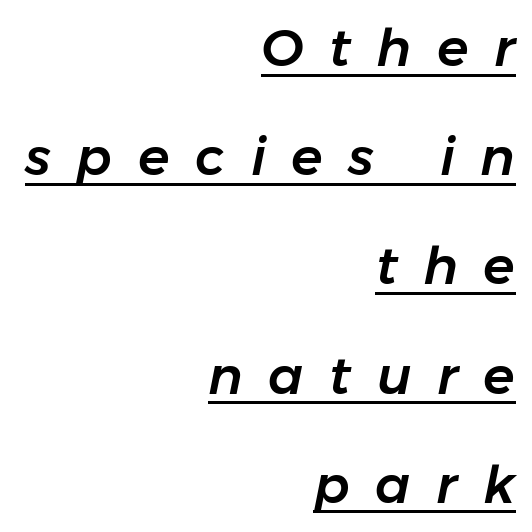
{"italic": "yes", "lean": "right", "slant_degrees": 11, "width": "normal", "stroke_contrast": "low", "x_height": "medium", "monospaced": "no", "underline": "yes", "align": "right", "line_spacing": "loose", "line_spacing_ratio": 2.1, "letter_spacing": "wide", "letter_spacing_em": 0.49, "glyph_px": 52}
